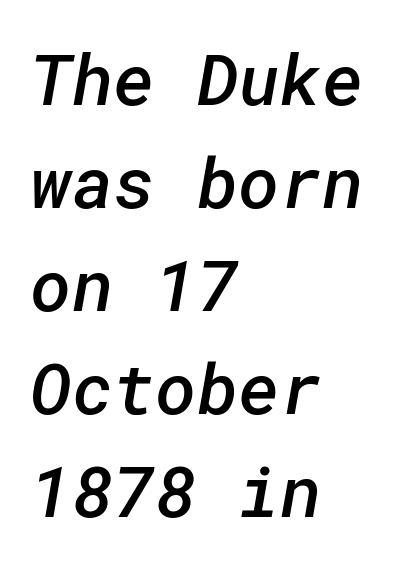
Q: Is the text bold? A: Semi-bold.
Q: Is the typeface a serif or a sans-serif typeface? A: Sans-serif.
Q: Is the text underlined? A: No.
Q: How is the paragraph aligned? A: Left-aligned.
Q: Is the spacing between letters normal or unusually wide? A: Normal.
Q: Is the spacing between lines tight, normal or loose? A: Normal.
Q: Width (condensed, normal, or wide)? A: Normal.
Q: Stroke contrast? A: Low.
Q: x-height? A: Medium.
